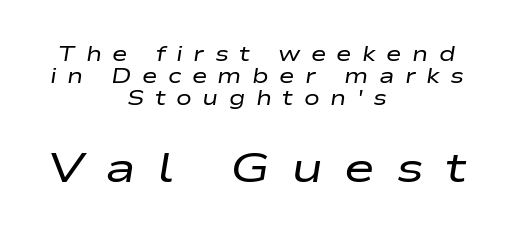
{"italic": "yes", "lean": "right", "slant_degrees": 9, "bold": "no", "weight": "regular", "width": "wide", "stroke_contrast": "low", "x_height": "medium", "monospaced": "no", "underline": "no", "align": "center", "line_spacing": "tight", "line_spacing_ratio": 1.05, "letter_spacing": "wide", "letter_spacing_em": 0.5, "larger_block": "second", "size_ratio": 2.0, "glyph_px": 42}
